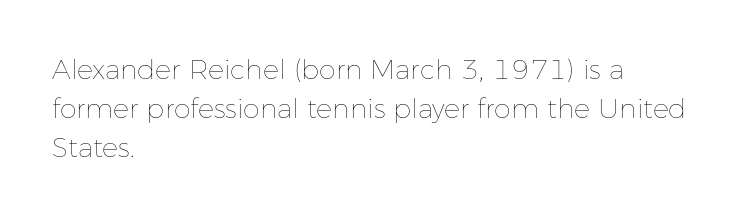
{"italic": "no", "bold": "no", "underline": "no", "align": "left", "line_spacing": "normal", "line_spacing_ratio": 1.45, "letter_spacing": "normal", "letter_spacing_em": 0.0, "glyph_px": 27}
